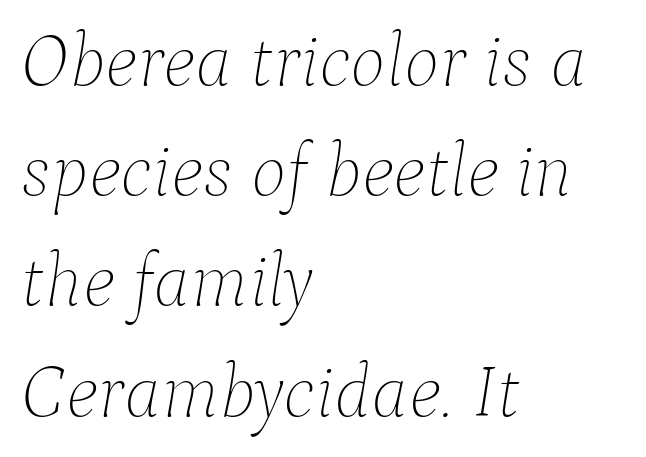
The lines are quadded left. The rendering keeps characters at their native spacing. Think of a printed novel: that variable character pitch is what you see here. Students, observe: this is what conventionally led text looks like. The string is rendered with underlining switched off. No chunkiness to these letters — they're not bold.
